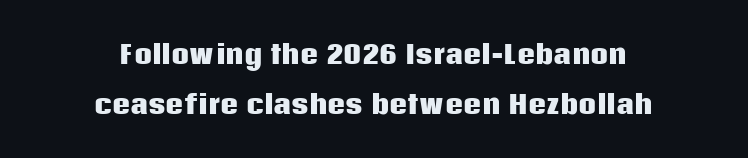
{"italic": "no", "bold": "yes", "underline": "no", "align": "center", "line_spacing": "loose", "line_spacing_ratio": 1.99, "letter_spacing": "normal", "letter_spacing_em": 0.0, "glyph_px": 25}
